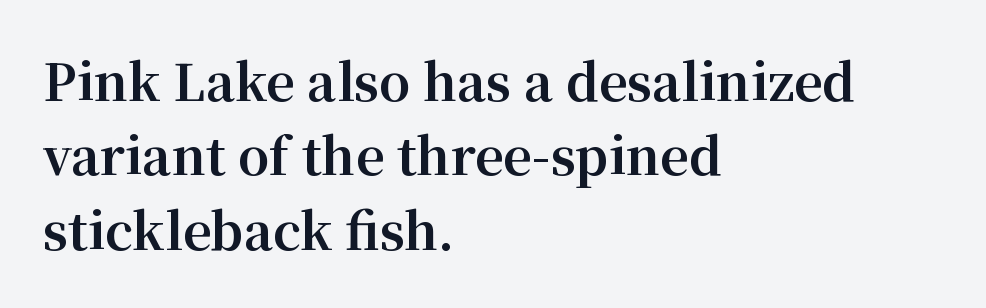
{"serif": "yes", "italic": "no", "bold": "yes", "weight": "bold", "width": "normal", "stroke_contrast": "medium", "x_height": "medium", "monospaced": "no", "underline": "no", "align": "left", "line_spacing": "normal", "line_spacing_ratio": 1.49, "letter_spacing": "normal", "letter_spacing_em": 0.0, "glyph_px": 50}
